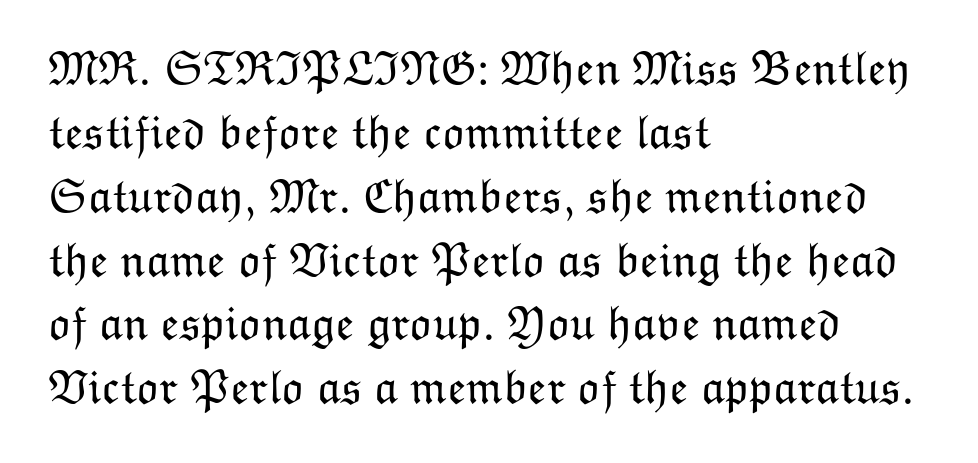
{"italic": "no", "bold": "no", "weight": "light", "width": "normal", "stroke_contrast": "low", "x_height": "medium", "monospaced": "no", "underline": "no", "align": "left", "line_spacing": "normal", "line_spacing_ratio": 1.33, "letter_spacing": "normal", "letter_spacing_em": 0.0, "glyph_px": 48}
